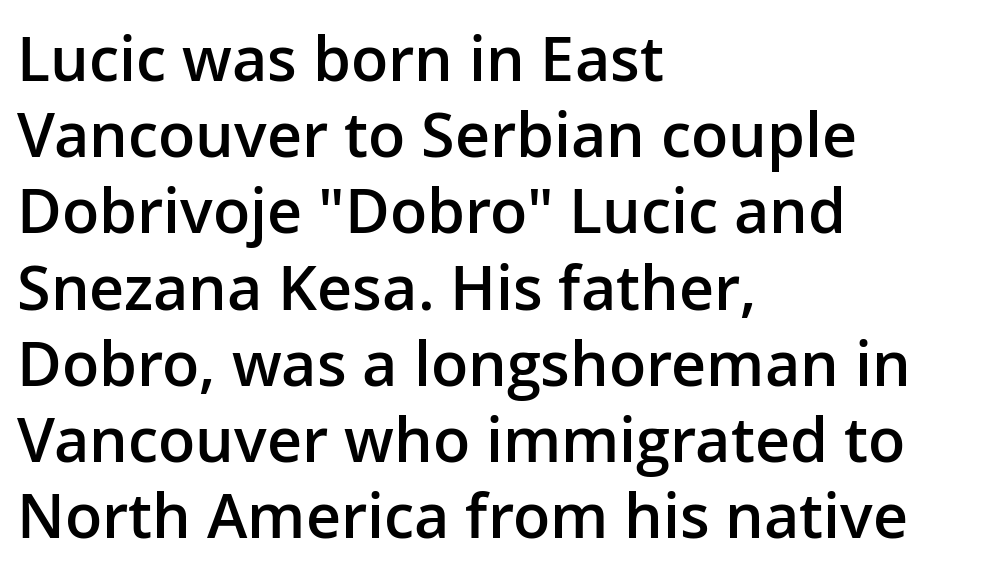
{"serif": "no", "italic": "no", "bold": "semi", "weight": "semibold", "width": "normal", "stroke_contrast": "low", "x_height": "medium", "monospaced": "no", "underline": "no", "align": "left", "line_spacing": "normal", "line_spacing_ratio": 1.25, "letter_spacing": "normal", "letter_spacing_em": 0.0, "glyph_px": 61}
